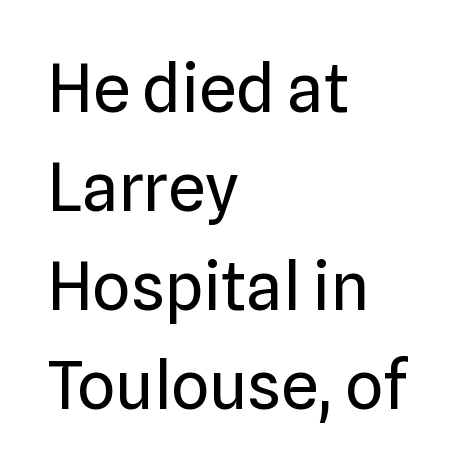
Are there feet on the stems? There aren't — it's a sans. No extra tracking has been applied to these lines. Any mark beneath the type? The region is blank. Notice how descenders clear the ascenders below comfortably — that's standard leading. The letters stand upright; this is a roman face. Short and long lines alike share a common starting point at left.
